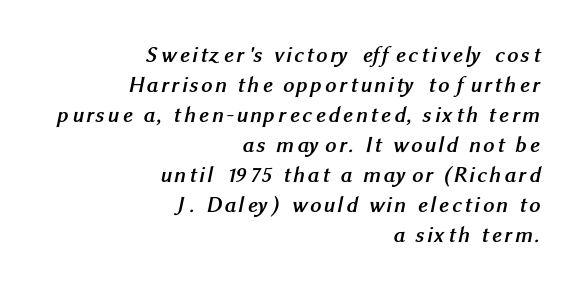
{"bold": "yes", "underline": "no", "align": "right", "line_spacing": "normal", "line_spacing_ratio": 1.36, "glyph_px": 22}
